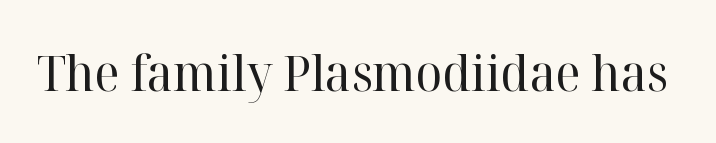
Q: Is the text bold? A: No.
Q: Is the text italic (slanted)? A: No, it is upright.
Q: Is the typeface a serif or a sans-serif typeface? A: Serif.
Q: Is the text underlined? A: No.
Q: Is the spacing between letters normal or unusually wide? A: Normal.
Q: Width (condensed, normal, or wide)? A: Normal.
Q: Stroke contrast? A: High.
Q: x-height? A: Medium.
Q: Monospaced? A: No.
